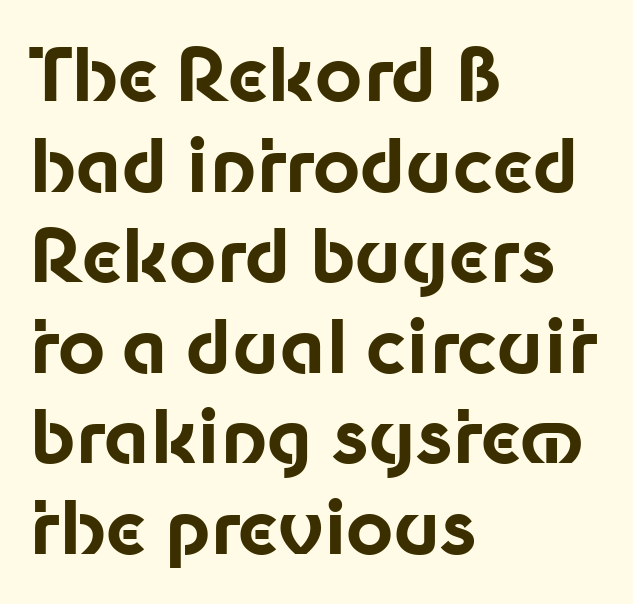
{"serif": "no", "italic": "no", "bold": "yes", "weight": "bold", "width": "normal", "stroke_contrast": "low", "x_height": "medium", "monospaced": "no", "underline": "no", "align": "left", "line_spacing_ratio": 1.24, "letter_spacing": "normal", "letter_spacing_em": 0.0, "glyph_px": 73}
